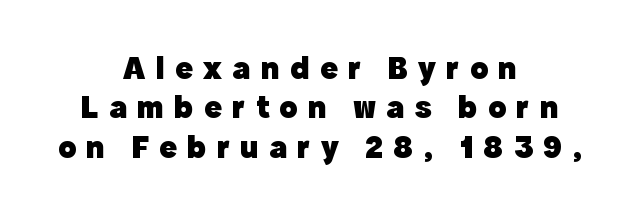
{"serif": "no", "italic": "no", "bold": "yes", "weight": "heavy", "width": "normal", "x_height": "medium", "monospaced": "no", "underline": "no", "align": "center", "line_spacing_ratio": 1.19, "letter_spacing": "wide", "letter_spacing_em": 0.31, "glyph_px": 33}
